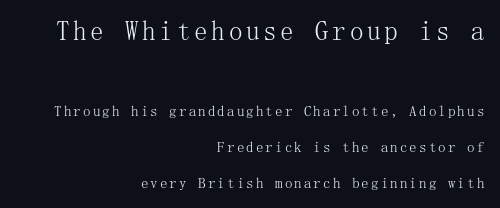
{"italic": "no", "bold": "no", "underline": "no", "align": "right", "line_spacing": "loose", "line_spacing_ratio": 2.4, "larger_block": "first", "size_ratio": 1.8, "glyph_px": 27}
